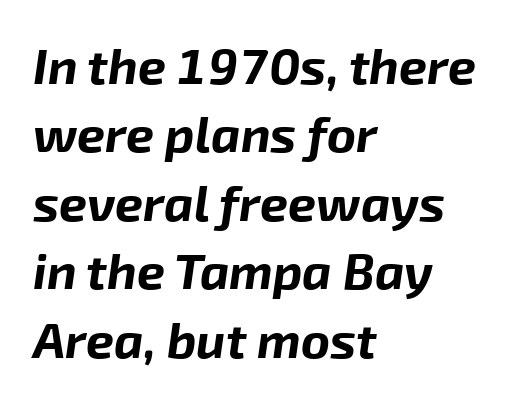
{"italic": "yes", "lean": "right", "slant_degrees": 8, "bold": "yes", "weight": "bold", "width": "normal", "stroke_contrast": "low", "x_height": "medium", "monospaced": "no", "underline": "no", "align": "left", "line_spacing": "normal", "line_spacing_ratio": 1.37, "letter_spacing": "normal", "letter_spacing_em": 0.0, "glyph_px": 50}
